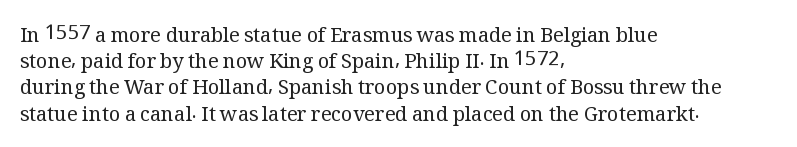
{"italic": "no", "bold": "no", "underline": "no", "align": "left", "line_spacing": "normal", "line_spacing_ratio": 1.31, "letter_spacing": "normal", "letter_spacing_em": 0.0, "glyph_px": 20}
